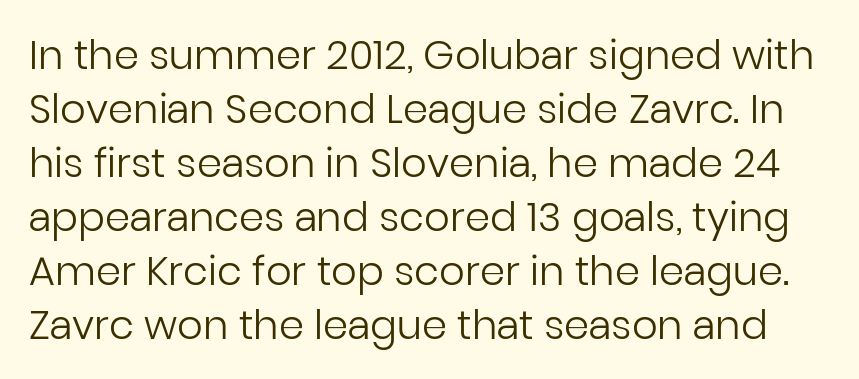
{"serif": "no", "italic": "no", "bold": "no", "weight": "regular", "width": "normal", "stroke_contrast": "low", "x_height": "medium", "monospaced": "no", "underline": "no", "line_spacing": "normal", "line_spacing_ratio": 1.35, "letter_spacing": "normal", "letter_spacing_em": 0.0, "glyph_px": 40}
